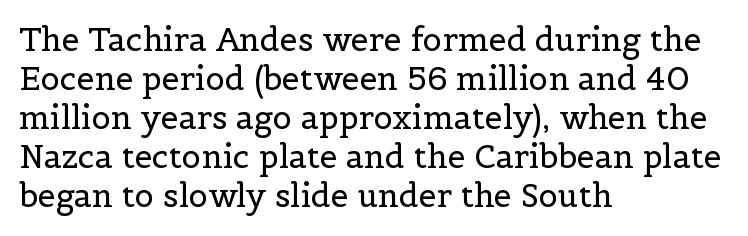
The image shows 32 px regular-weight serif type, upright; set left-aligned, line spacing 1.22x, normal letter spacing, not underlined; a medium x-height.
